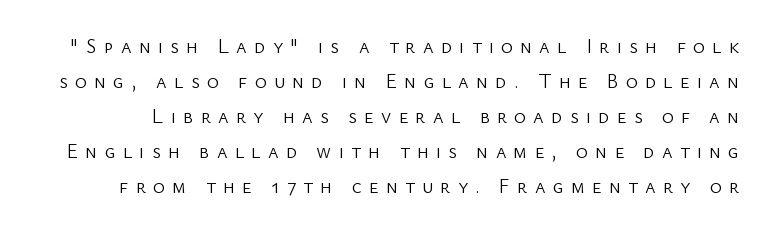
The image shows 20 px text type, upright; set line spacing 1.75x, unusually wide letter spacing (+0.36 em), not underlined.
